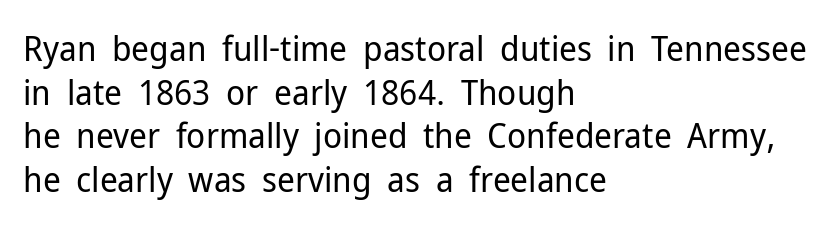
{"serif": "no", "italic": "no", "bold": "no", "weight": "regular", "width": "normal", "stroke_contrast": "low", "x_height": "medium", "monospaced": "no", "underline": "no", "align": "left", "line_spacing": "normal", "line_spacing_ratio": 1.25, "letter_spacing": "normal", "letter_spacing_em": 0.0, "glyph_px": 35}
